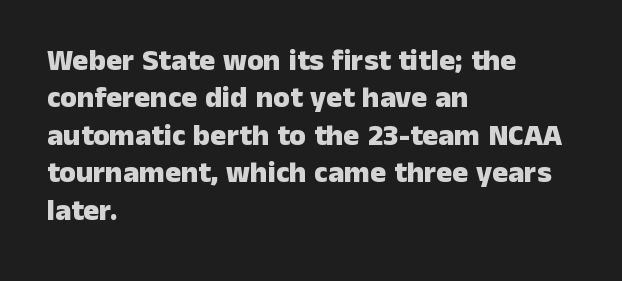
Strokes here are thick enough to call this a true bold. Compared with a centered layout, this one pins lines to the left instead. Examine the stroke ends and you'll find no serifs. Vertical spacing — default.
